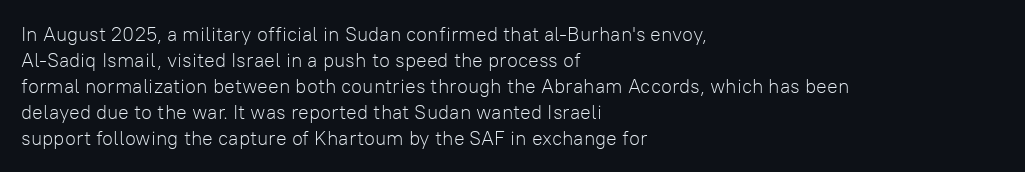
{"italic": "no", "bold": "no", "underline": "no", "align": "left", "line_spacing": "normal", "line_spacing_ratio": 1.3, "letter_spacing": "normal", "letter_spacing_em": 0.0, "glyph_px": 20}
